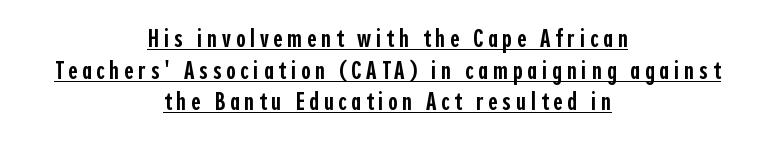
Q: Is the text bold? A: Semi-bold.
Q: Is the text italic (slanted)? A: No, it is upright.
Q: Is the text underlined? A: Yes.
Q: How is the paragraph aligned? A: Centered.
